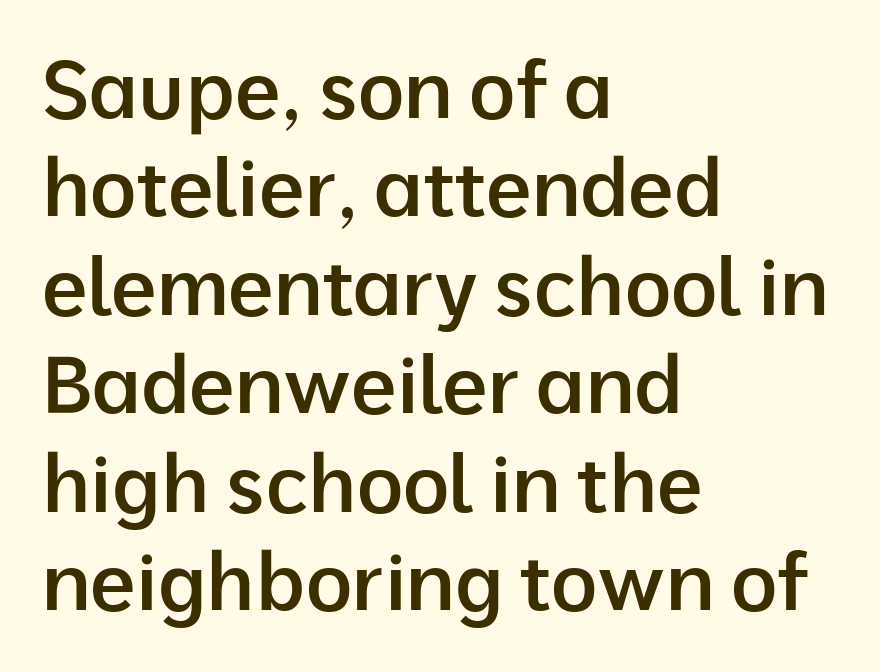
The image shows 80 px semibold sans-serif type, upright; set left-aligned, line spacing 1.23x, normal letter spacing, not underlined; low stroke contrast and a medium x-height.
